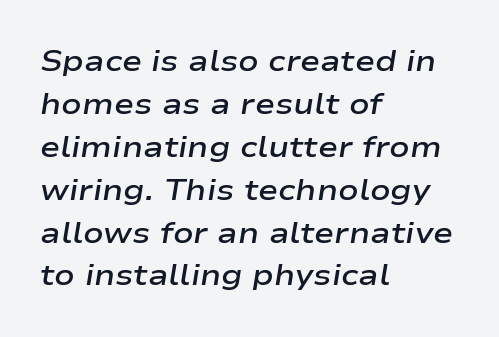
{"italic": "yes", "lean": "right", "slant_degrees": 9, "bold": "semi", "weight": "semibold", "width": "wide", "stroke_contrast": "low", "x_height": "medium", "monospaced": "no", "underline": "no", "align": "left", "line_spacing": "normal", "line_spacing_ratio": 1.43, "letter_spacing": "normal", "letter_spacing_em": 0.0, "glyph_px": 30}
